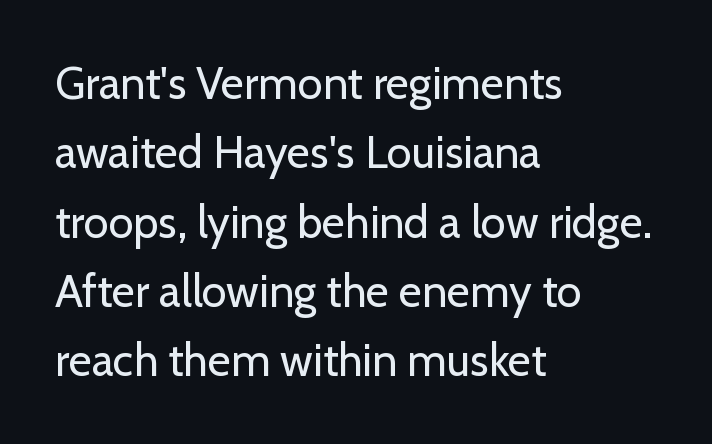
Tracking value appears to be zero — textbook default spacing. Each new line begins a customary step beneath the previous one. The letters look calm and open, with moderate or lighter stems. The gap between lines stays unmarked.
